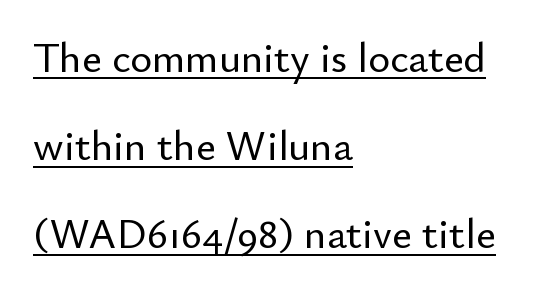
The image shows 42 px sans-serif type, upright; set left-aligned, loose line spacing (2.1x), normal letter spacing, underlined; low stroke contrast and a small x-height.
